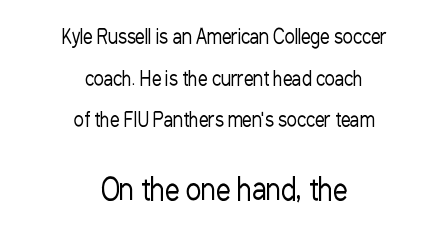
The image shows 29 px regular-weight, condensed sans-serif type, upright; set centered, loose line spacing (2.19x), normal letter spacing, not underlined; the second (bottom) block is 1.53x larger; low stroke contrast and a medium x-height.
